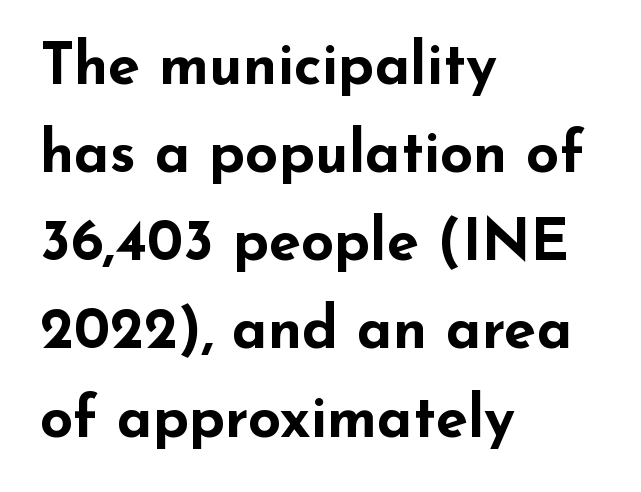
Vertical spacing — default. Heavy, bold letterforms. Descenders are the only things crossing below the line. Letter spacing: default. Is there any slant? The stems are plumb.
